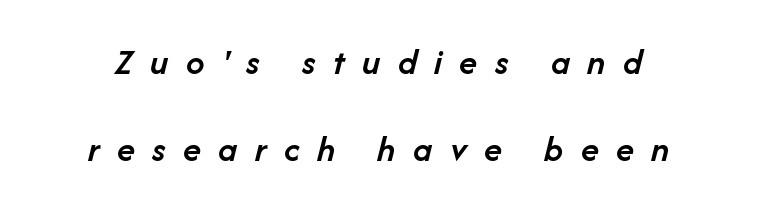
Q: Is the text bold? A: Semi-bold.
Q: Is the text italic (slanted)? A: Yes, it leans right by about 14 degrees.
Q: Is the text underlined? A: No.
Q: Is the spacing between letters normal or unusually wide? A: Unusually wide.
Q: Is the spacing between lines tight, normal or loose? A: Loose.
Q: Width (condensed, normal, or wide)? A: Normal.
Q: Stroke contrast? A: Low.
Q: x-height? A: Medium.
Q: Monospaced? A: No.
